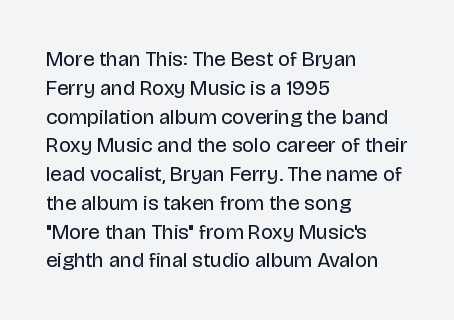
Q: Is the text bold? A: No.
Q: Is the text italic (slanted)? A: No, it is upright.
Q: Is the text underlined? A: No.
Q: How is the paragraph aligned? A: Left-aligned.
Q: Is the spacing between letters normal or unusually wide? A: Normal.
Q: Is the spacing between lines tight, normal or loose? A: Normal.
